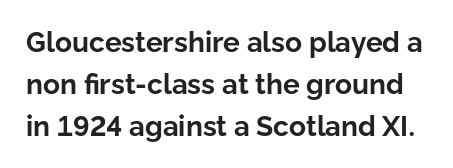
Q: Is the text bold? A: Yes.
Q: Is the text italic (slanted)? A: No, it is upright.
Q: Is the typeface a serif or a sans-serif typeface? A: Sans-serif.
Q: Is the text underlined? A: No.
Q: Is the spacing between letters normal or unusually wide? A: Normal.
Q: Is the spacing between lines tight, normal or loose? A: Normal.
Q: Width (condensed, normal, or wide)? A: Normal.
Q: Stroke contrast? A: Low.
Q: x-height? A: Medium.
Q: Monospaced? A: No.
